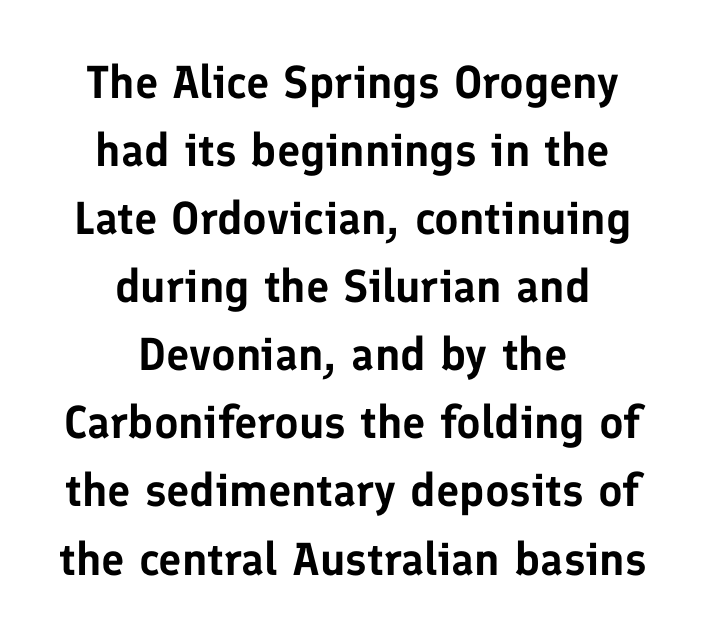
The space beneath each line is pristine and unruled. Proportional: the letters do not fall into vertical columns. Successive baselines arrive at the customary interval. Is the block centered? Yes — each line is placed symmetrically about the middle.
